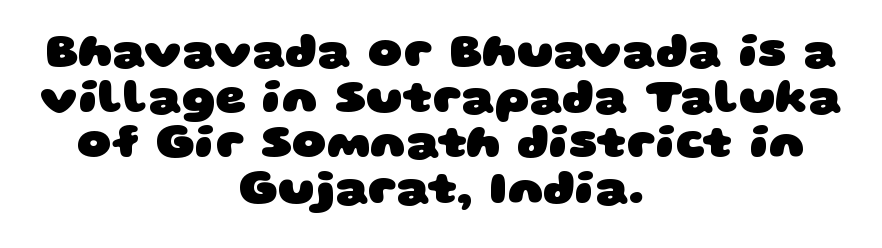
Compared with a flush-left layout, this one balances lines on the center instead. Honestly, the rows look squashed on top of each other. Quick note: underline off. These lines are rendered in a variable-pitch font. What stands out about the letter spacing? Nothing — it is the standard amount.
